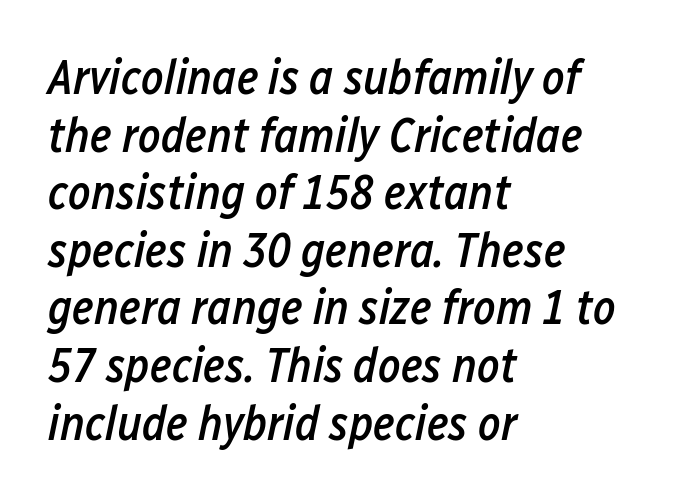
Words float on clear page, feet unadorned. Left-aligned paragraph, ragged on the right. Standard letterfit; no display-style spreading of the glyphs. The passage shown is typed in a proportional face where columns would drift.
